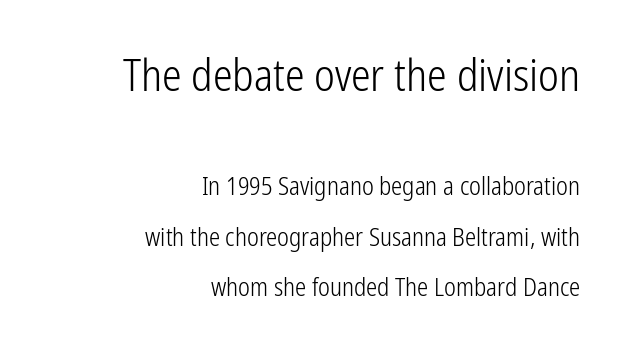
Q: Is the text bold? A: No.
Q: Is the text italic (slanted)? A: No, it is upright.
Q: Is the typeface a serif or a sans-serif typeface? A: Sans-serif.
Q: Is the text underlined? A: No.
Q: How is the paragraph aligned? A: Right-aligned.
Q: Is the spacing between letters normal or unusually wide? A: Normal.
Q: Is the spacing between lines tight, normal or loose? A: Loose.
Q: Which block of text is set in a larger size, the first (top) or the second (bottom)? A: The first (top) one.
Q: Width (condensed, normal, or wide)? A: Condensed.
Q: Stroke contrast? A: Low.
Q: x-height? A: Medium.
Q: Monospaced? A: No.
